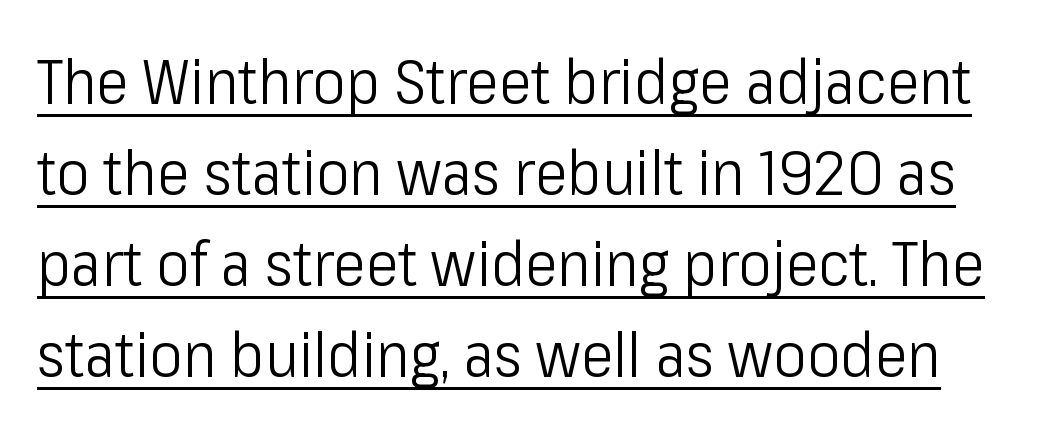
{"serif": "no", "italic": "no", "bold": "no", "weight": "light", "width": "condensed", "stroke_contrast": "low", "x_height": "medium", "monospaced": "no", "underline": "yes", "line_spacing": "normal", "line_spacing_ratio": 1.47, "letter_spacing": "normal", "letter_spacing_em": 0.0, "glyph_px": 62}
